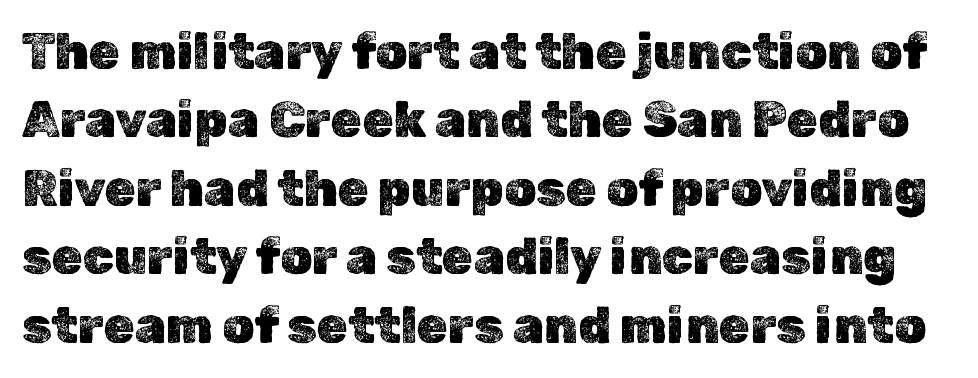
{"italic": "no", "width": "normal", "x_height": "medium", "monospaced": "no", "underline": "no", "line_spacing": "normal", "line_spacing_ratio": 1.37, "letter_spacing": "normal", "letter_spacing_em": 0.0, "glyph_px": 50}
